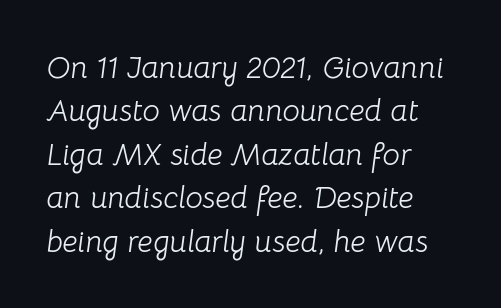
{"italic": "yes", "lean": "right", "slant_degrees": 8, "bold": "no", "weight": "light", "width": "normal", "stroke_contrast": "low", "x_height": "medium", "monospaced": "no", "underline": "no", "align": "left", "line_spacing": "normal", "line_spacing_ratio": 1.4, "letter_spacing": "normal", "letter_spacing_em": 0.0, "glyph_px": 31}
